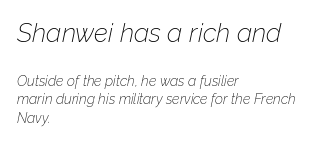
{"italic": "yes", "lean": "right", "slant_degrees": 12, "bold": "no", "underline": "no", "align": "left", "line_spacing": "normal", "line_spacing_ratio": 1.31, "letter_spacing": "normal", "letter_spacing_em": 0.0, "larger_block": "first", "size_ratio": 1.86, "glyph_px": 26}
